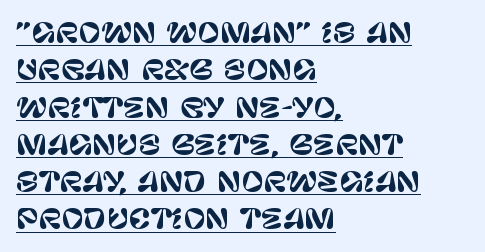
{"underline": "yes", "align": "left", "line_spacing": "normal", "line_spacing_ratio": 1.38, "letter_spacing": "normal", "letter_spacing_em": 0.0, "glyph_px": 27}
